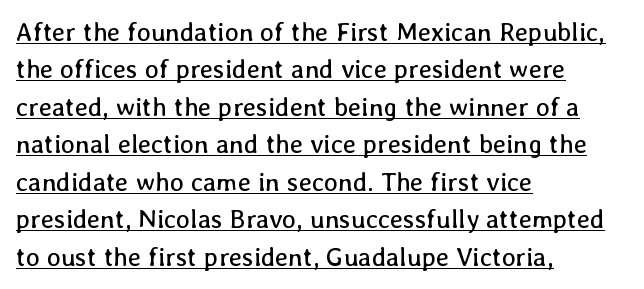
{"italic": "no", "bold": "no", "underline": "yes", "align": "left", "line_spacing": "normal", "line_spacing_ratio": 1.44, "letter_spacing": "normal", "letter_spacing_em": 0.0, "glyph_px": 26}
